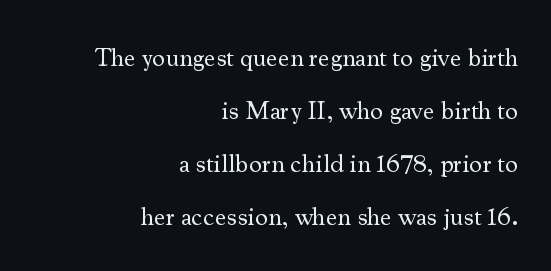
{"italic": "no", "bold": "no", "underline": "no", "align": "right", "line_spacing": "loose", "line_spacing_ratio": 2.04, "letter_spacing": "normal", "letter_spacing_em": 0.0, "glyph_px": 26}
